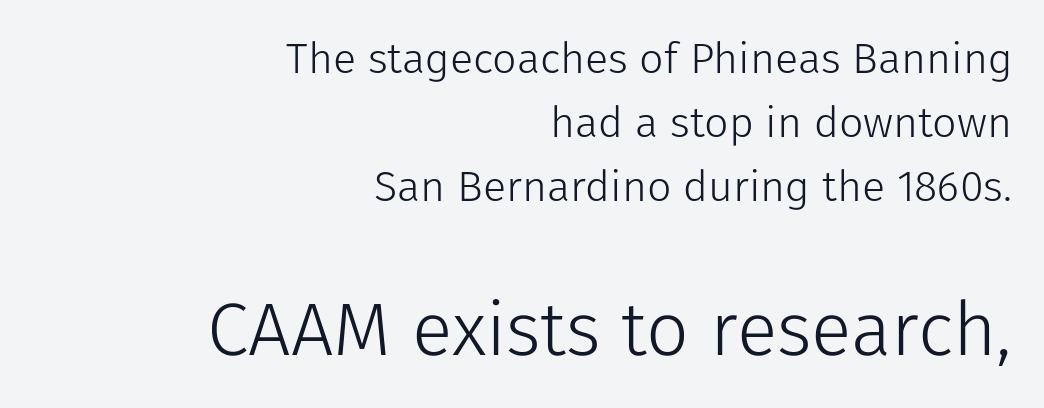
{"serif": "no", "italic": "no", "bold": "no", "weight": "light", "width": "normal", "stroke_contrast": "low", "x_height": "medium", "monospaced": "no", "underline": "no", "align": "right", "line_spacing": "normal", "line_spacing_ratio": 1.49, "letter_spacing": "normal", "letter_spacing_em": 0.0, "larger_block": "second", "size_ratio": 1.74, "glyph_px": 75}
